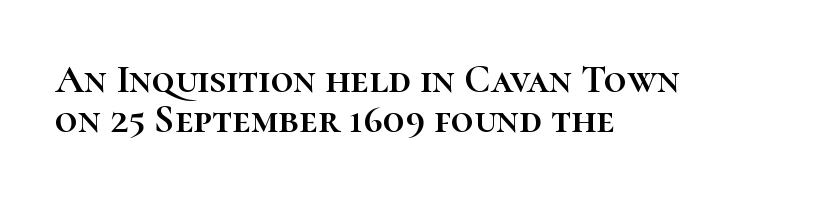
{"italic": "no", "width": "normal", "stroke_contrast": "high", "x_height": "medium", "monospaced": "no", "underline": "no", "align": "left", "line_spacing": "tight", "line_spacing_ratio": 1.01, "letter_spacing": "normal", "letter_spacing_em": 0.0, "glyph_px": 40}
